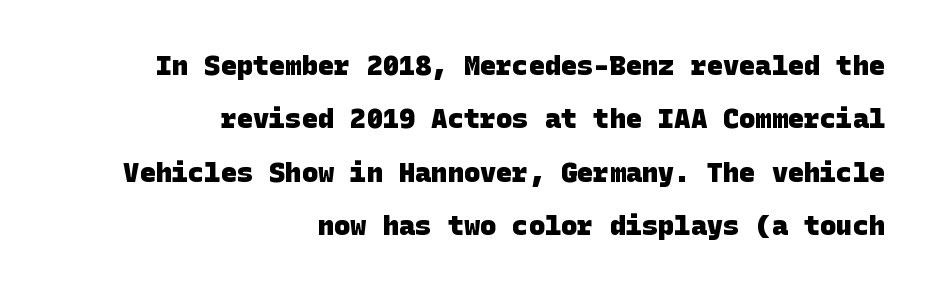
Q: Is the text bold? A: Yes.
Q: Is the text underlined? A: No.
Q: How is the paragraph aligned? A: Right-aligned.
Q: Is the spacing between letters normal or unusually wide? A: Normal.
Q: Is the spacing between lines tight, normal or loose? A: Loose.
